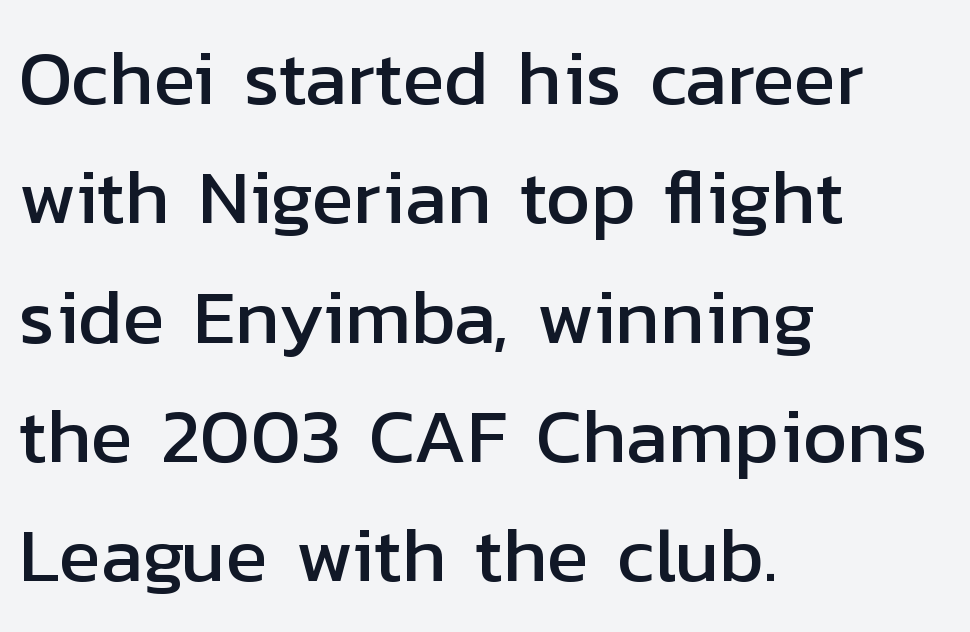
Q: Is the text italic (slanted)? A: No, it is upright.
Q: Is the typeface a serif or a sans-serif typeface? A: Sans-serif.
Q: Is the text underlined? A: No.
Q: How is the paragraph aligned? A: Left-aligned.
Q: Is the spacing between letters normal or unusually wide? A: Normal.
Q: Is the spacing between lines tight, normal or loose? A: Normal.
Q: Width (condensed, normal, or wide)? A: Normal.
Q: Stroke contrast? A: Low.
Q: x-height? A: Medium.
Q: Monospaced? A: No.
